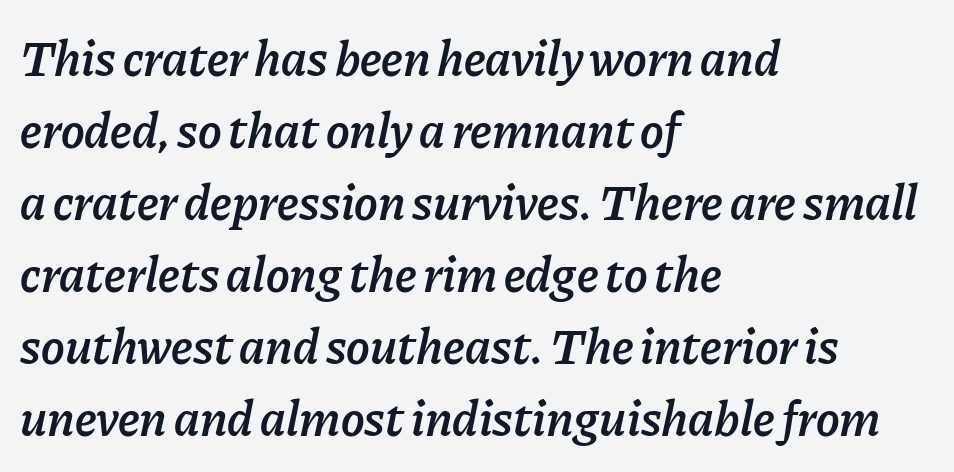
Q: Is the text bold? A: Semi-bold.
Q: Is the text italic (slanted)? A: Yes, it leans right by about 11 degrees.
Q: Is the text underlined? A: No.
Q: How is the paragraph aligned? A: Left-aligned.
Q: Is the spacing between letters normal or unusually wide? A: Normal.
Q: Is the spacing between lines tight, normal or loose? A: Normal.
Q: Width (condensed, normal, or wide)? A: Normal.
Q: Stroke contrast? A: Low.
Q: x-height? A: Medium.
Q: Monospaced? A: No.
